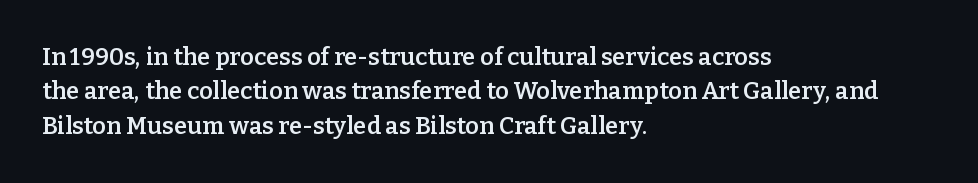
{"italic": "no", "bold": "semi", "underline": "no", "align": "left", "line_spacing": "normal", "line_spacing_ratio": 1.43, "letter_spacing": "normal", "letter_spacing_em": 0.0, "glyph_px": 24}
